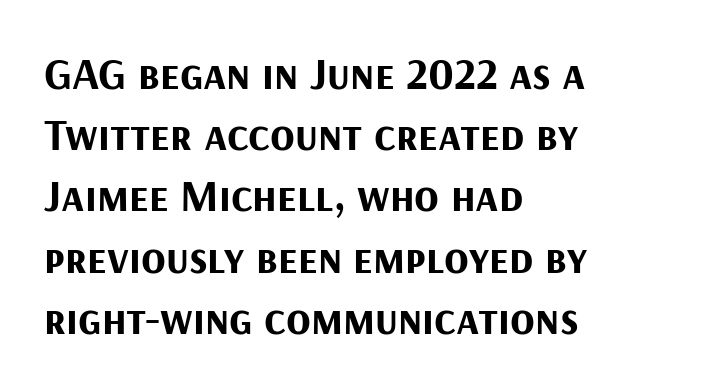
Q: Is the text bold? A: Yes.
Q: Is the text italic (slanted)? A: No, it is upright.
Q: Is the typeface a serif or a sans-serif typeface? A: Sans-serif.
Q: Is the text underlined? A: No.
Q: How is the paragraph aligned? A: Left-aligned.
Q: Is the spacing between letters normal or unusually wide? A: Normal.
Q: Is the spacing between lines tight, normal or loose? A: Normal.
Q: Width (condensed, normal, or wide)? A: Normal.
Q: Stroke contrast? A: Medium.
Q: x-height? A: Medium.
Q: Monospaced? A: No.
